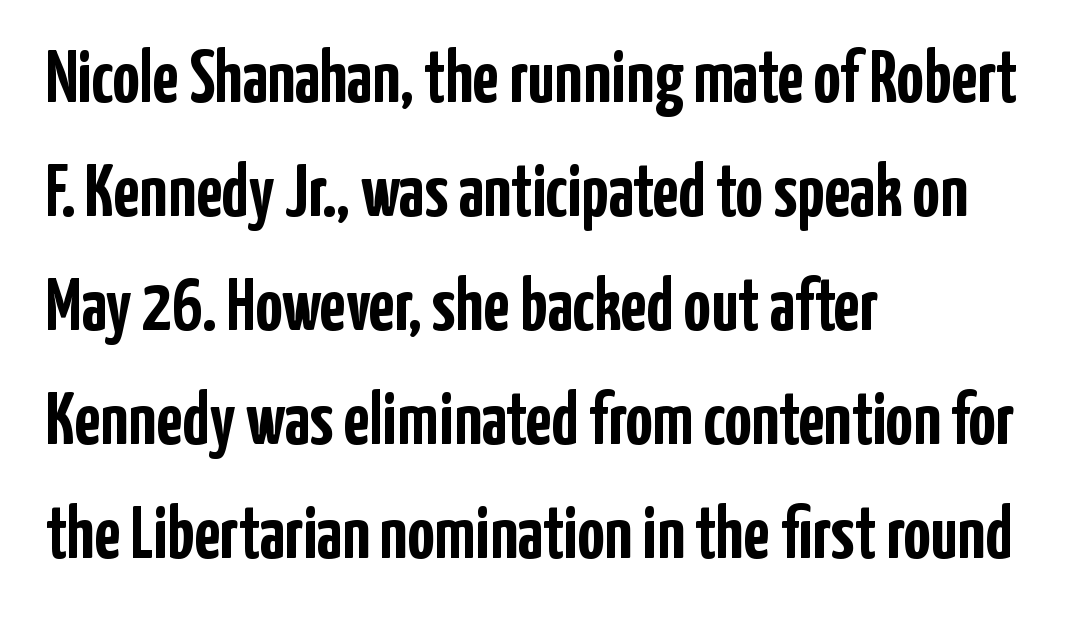
The strip under each line holds only bare page. The face used here is proportionally spaced, like ordinary book or web type. These lines are set flush left with a ragged right edge. Regarding leading, the lines here are spaced in the standard way.
